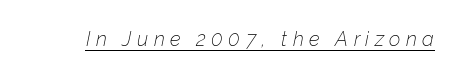
Q: Is the text bold? A: No.
Q: Is the text italic (slanted)? A: Yes, it leans right by about 12 degrees.
Q: Is the text underlined? A: Yes.
Q: Is the spacing between letters normal or unusually wide? A: Unusually wide.
